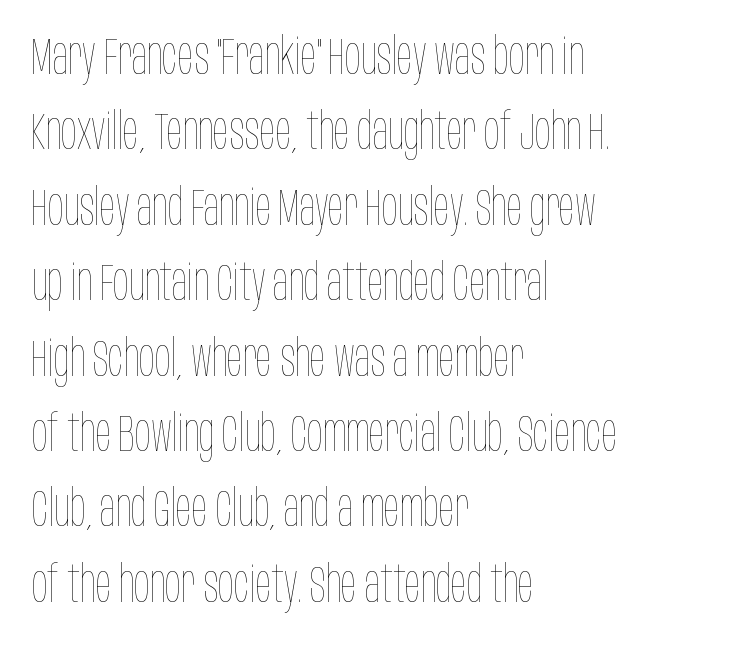
Q: Is the text bold? A: No.
Q: Is the text italic (slanted)? A: No, it is upright.
Q: Is the text underlined? A: No.
Q: How is the paragraph aligned? A: Left-aligned.
Q: Is the spacing between letters normal or unusually wide? A: Normal.
Q: Is the spacing between lines tight, normal or loose? A: Normal.
Q: Width (condensed, normal, or wide)? A: Condensed.
Q: Stroke contrast? A: Low.
Q: x-height? A: Large.
Q: Monospaced? A: No.
